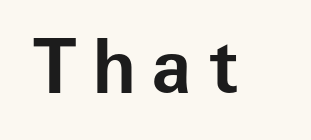
The image shows 73 px bold sans-serif type, upright; set unusually wide letter spacing (+0.22 em), not underlined; low stroke contrast and a medium x-height.
